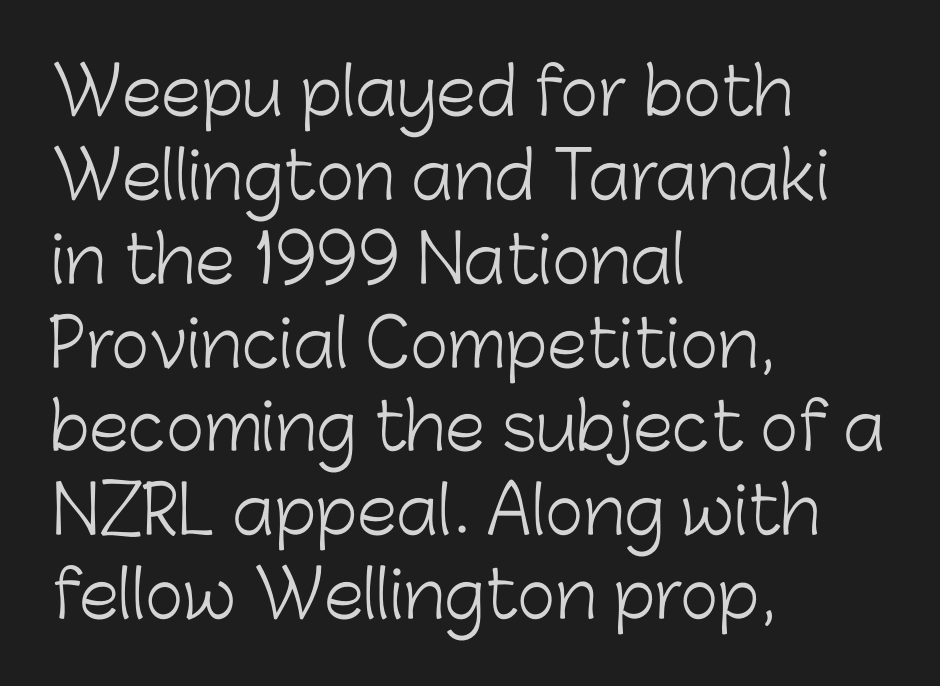
Q: Is the text bold? A: No.
Q: Is the text italic (slanted)? A: No, it is upright.
Q: Is the typeface a serif or a sans-serif typeface? A: Sans-serif.
Q: Is the text underlined? A: No.
Q: How is the paragraph aligned? A: Left-aligned.
Q: Is the spacing between letters normal or unusually wide? A: Normal.
Q: Is the spacing between lines tight, normal or loose? A: Normal.
Q: Width (condensed, normal, or wide)? A: Normal.
Q: Stroke contrast? A: Low.
Q: x-height? A: Medium.
Q: Monospaced? A: No.
